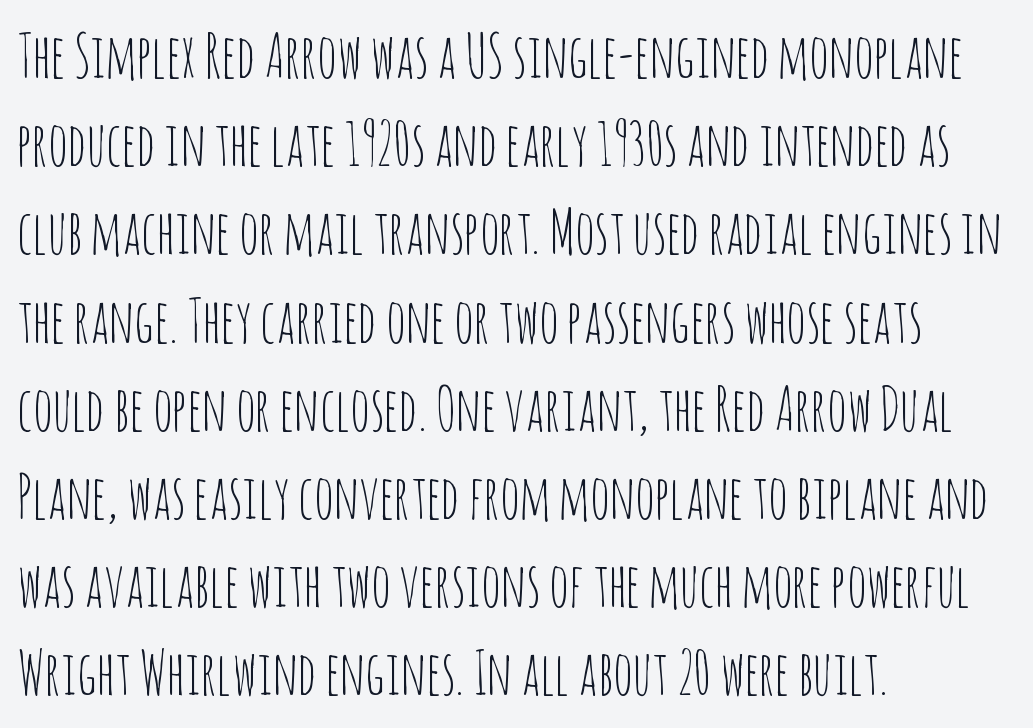
Vertical spacing — default. Check the space under the baseline: it is left empty. The weight tops out at a normal text grade. The rendering uses natural spacing where letterforms have individual widths. The rendering shows plain stroke endings on the letterforms — a sans-serif design. Left-aligned paragraph, ragged on the right.
